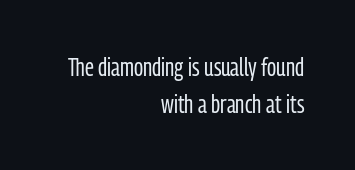
{"italic": "no", "bold": "no", "underline": "no", "align": "right", "line_spacing": "normal", "line_spacing_ratio": 1.47, "letter_spacing": "normal", "letter_spacing_em": 0.0, "glyph_px": 25}
